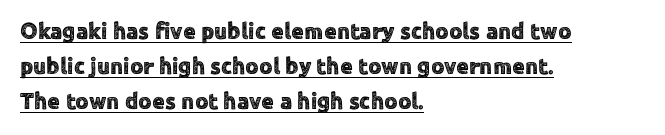
{"italic": "no", "underline": "yes", "align": "left", "line_spacing": "normal", "line_spacing_ratio": 1.53, "letter_spacing": "normal", "letter_spacing_em": 0.0, "glyph_px": 23}
